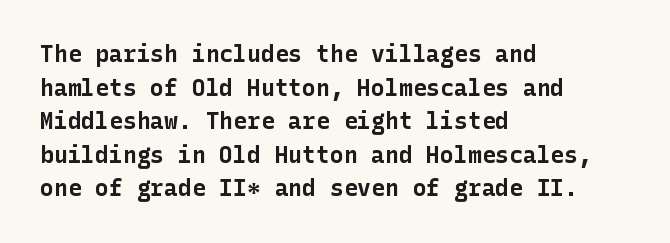
{"italic": "no", "bold": "yes", "underline": "no", "align": "left", "line_spacing": "normal", "line_spacing_ratio": 1.46, "letter_spacing": "normal", "letter_spacing_em": 0.0, "glyph_px": 23}
